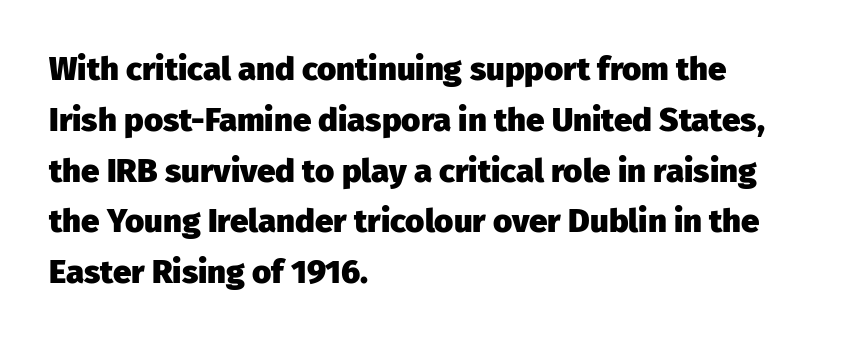
{"serif": "no", "italic": "no", "bold": "yes", "weight": "heavy", "width": "normal", "stroke_contrast": "low", "x_height": "medium", "monospaced": "no", "underline": "no", "align": "left", "line_spacing": "normal", "line_spacing_ratio": 1.54, "letter_spacing": "normal", "letter_spacing_em": 0.0, "glyph_px": 33}
